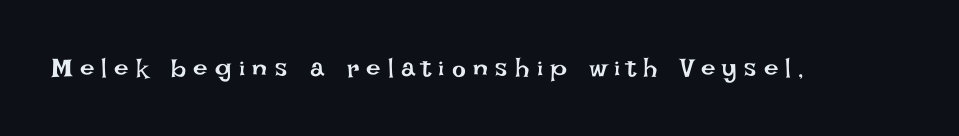
The image shows 26 px text type, upright; set unusually wide letter spacing (+0.28 em), not underlined.
